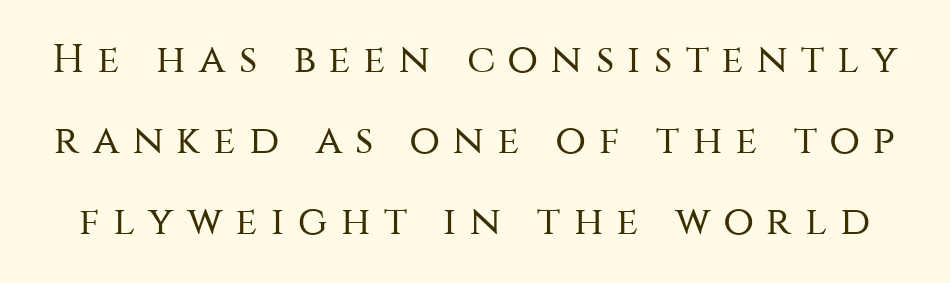
{"serif": "no", "italic": "no", "bold": "no", "weight": "regular", "width": "normal", "stroke_contrast": "medium", "x_height": "large", "monospaced": "no", "underline": "no", "line_spacing": "loose", "line_spacing_ratio": 2.03, "letter_spacing": "wide", "letter_spacing_em": 0.33, "glyph_px": 40}
